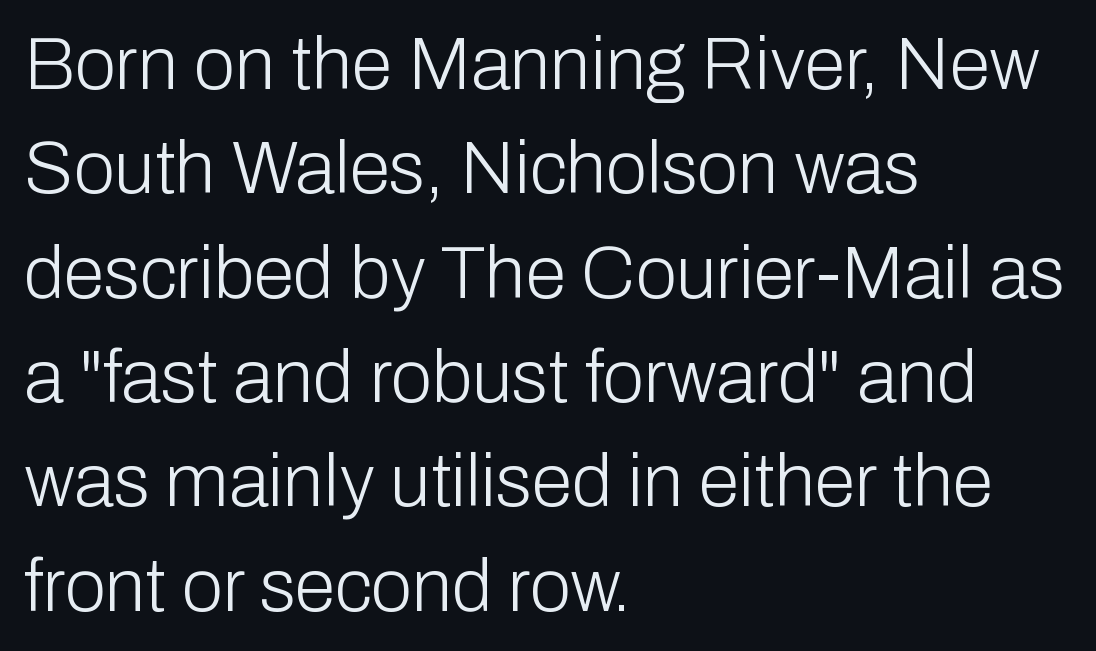
The image shows 74 px light sans-serif type, upright; set left-aligned, normal line spacing (1.41x), normal letter spacing, not underlined; low stroke contrast and a medium x-height.
